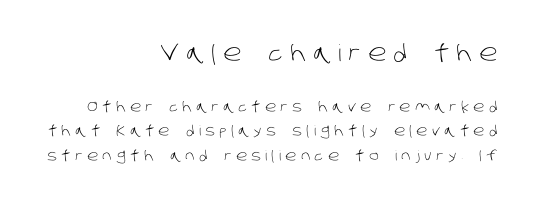
{"bold": "no", "underline": "no", "align": "right", "line_spacing_ratio": 1.73, "letter_spacing": "wide", "letter_spacing_em": 0.32, "larger_block": "first", "size_ratio": 1.64, "glyph_px": 23}
